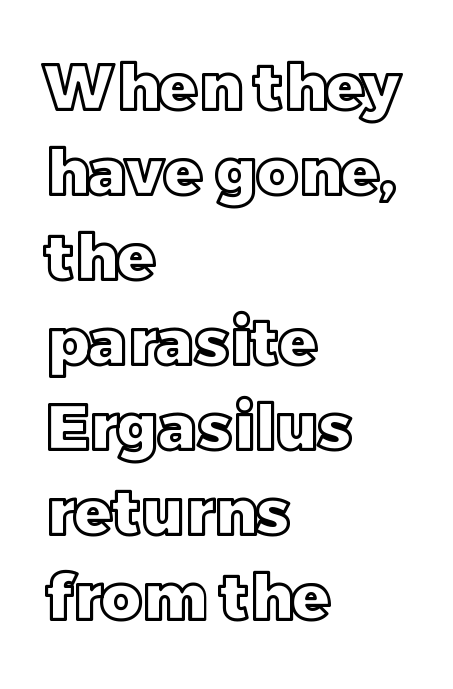
Q: Is the text italic (slanted)? A: No, it is upright.
Q: Is the text underlined? A: No.
Q: How is the paragraph aligned? A: Left-aligned.
Q: Is the spacing between letters normal or unusually wide? A: Normal.
Q: Is the spacing between lines tight, normal or loose? A: Normal.
Q: Width (condensed, normal, or wide)? A: Normal.
Q: x-height? A: Large.
Q: Monospaced? A: No.
